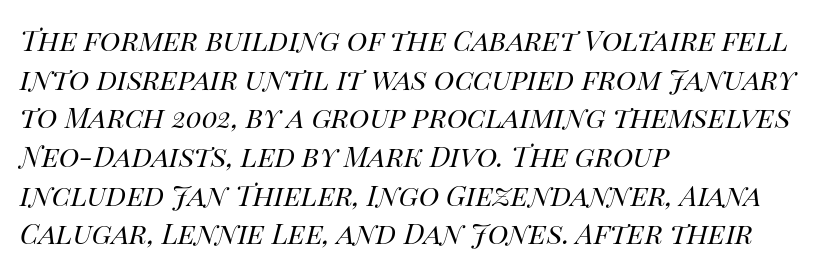
Q: Is the text bold? A: No.
Q: Is the text italic (slanted)? A: Yes, it leans right by about 14 degrees.
Q: Is the text underlined? A: No.
Q: How is the paragraph aligned? A: Left-aligned.
Q: Is the spacing between letters normal or unusually wide? A: Normal.
Q: Is the spacing between lines tight, normal or loose? A: Normal.
Q: Width (condensed, normal, or wide)? A: Normal.
Q: Stroke contrast? A: High.
Q: x-height? A: Large.
Q: Monospaced? A: No.
